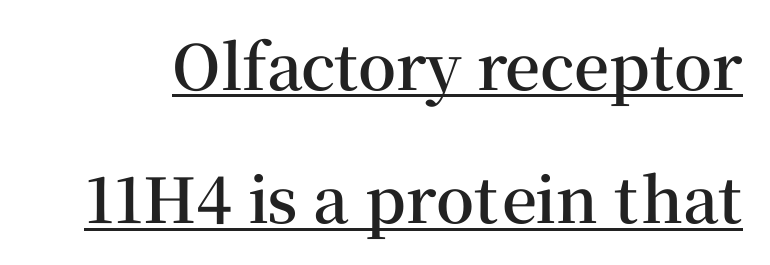
{"serif": "yes", "italic": "no", "bold": "semi", "weight": "semibold", "width": "normal", "stroke_contrast": "medium", "x_height": "medium", "monospaced": "no", "underline": "yes", "line_spacing": "loose", "line_spacing_ratio": 2.15, "letter_spacing": "normal", "letter_spacing_em": 0.0, "glyph_px": 62}
